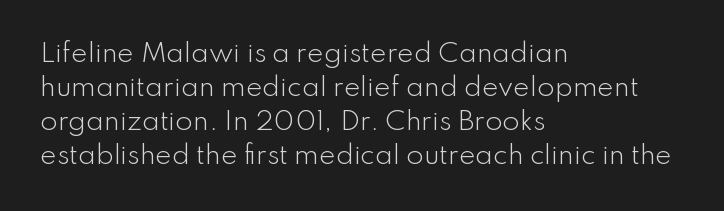
The image shows 25 px text type, upright; set left-aligned, normal line spacing (1.36x), normal letter spacing, not underlined.
